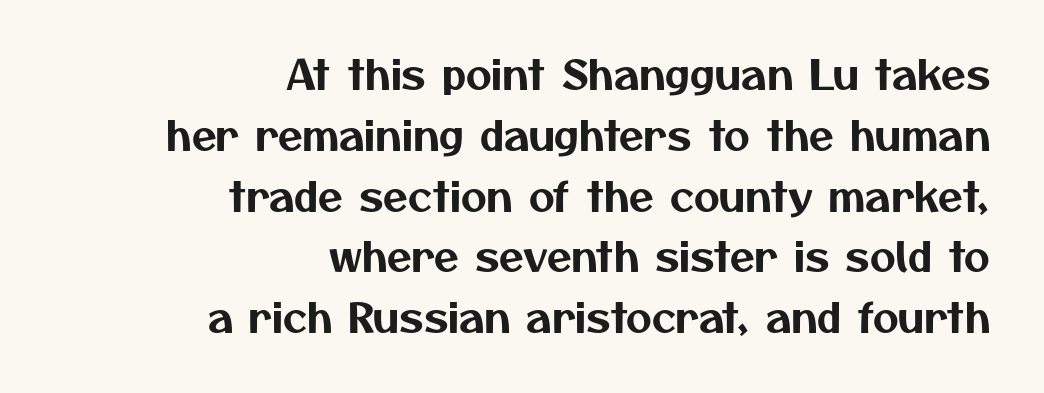
{"serif": "no", "width": "normal", "stroke_contrast": "medium", "x_height": "medium", "monospaced": "no", "underline": "no", "align": "right", "line_spacing": "normal", "line_spacing_ratio": 1.52, "letter_spacing": "normal", "letter_spacing_em": 0.0, "glyph_px": 40}
